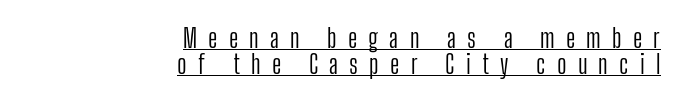
{"italic": "no", "bold": "no", "underline": "yes", "align": "right", "line_spacing": "tight", "line_spacing_ratio": 1.01, "letter_spacing": "wide", "letter_spacing_em": 0.43, "glyph_px": 26}
